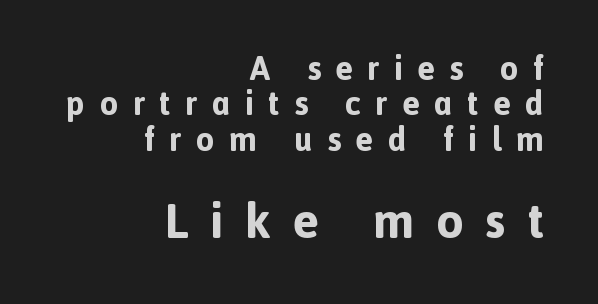
Q: Is the text bold? A: Yes.
Q: Is the text italic (slanted)? A: No, it is upright.
Q: Is the typeface a serif or a sans-serif typeface? A: Sans-serif.
Q: Is the text underlined? A: No.
Q: How is the paragraph aligned? A: Right-aligned.
Q: Is the spacing between letters normal or unusually wide? A: Unusually wide.
Q: Is the spacing between lines tight, normal or loose? A: Tight.
Q: Which block of text is set in a larger size, the first (top) or the second (bottom)? A: The second (bottom) one.
Q: Width (condensed, normal, or wide)? A: Normal.
Q: x-height? A: Medium.
Q: Monospaced? A: No.
